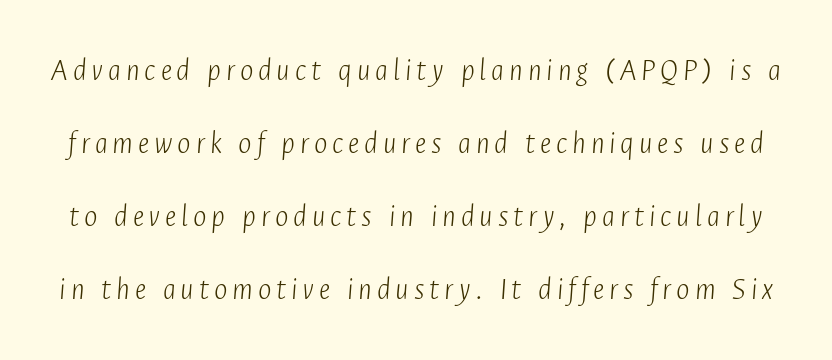
The strip under each line holds only bare page. Looks like regular typesetting: each glyph gets only the width it needs. Unbolded letterforms with no extra heft. Whoever set this chose breathing room over compactness in the vertical rhythm. Posture: slanted.
